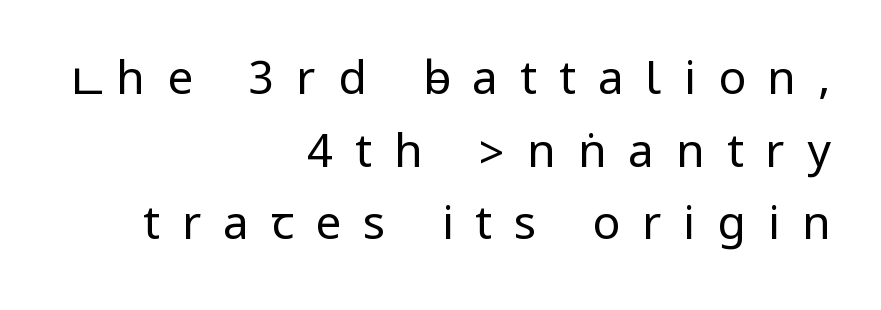
Q: Is the text bold? A: No.
Q: Is the text italic (slanted)? A: No, it is upright.
Q: Is the typeface a serif or a sans-serif typeface? A: Sans-serif.
Q: Is the text underlined? A: No.
Q: How is the paragraph aligned? A: Right-aligned.
Q: Is the spacing between letters normal or unusually wide? A: Unusually wide.
Q: Is the spacing between lines tight, normal or loose? A: Normal.
Q: Width (condensed, normal, or wide)? A: Condensed.
Q: Stroke contrast? A: Low.
